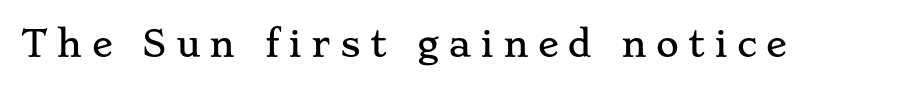
The image shows 35 px wide serif type, upright; set unusually wide letter spacing (+0.26 em), not underlined; low stroke contrast and a small x-height.
